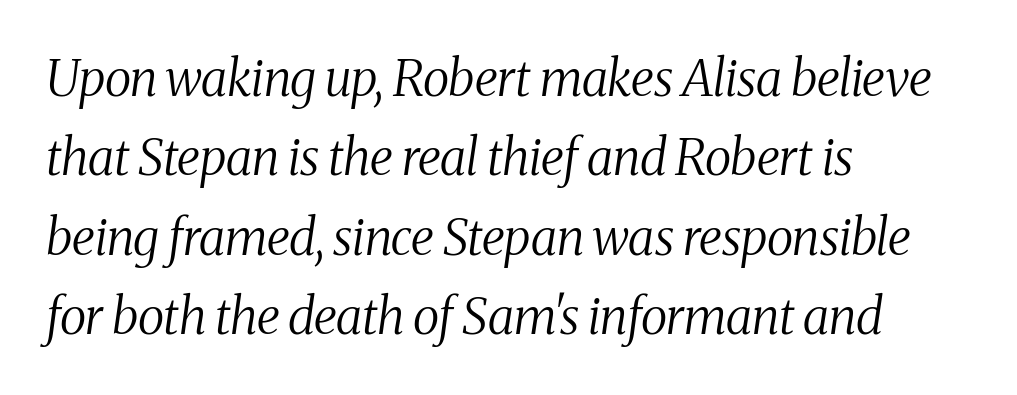
Each stroke keeps to a modest, everyday thickness or less. The type is set solid horizontally, with unmodified tracking. Check the space under the baseline: it is left empty. Casual observation: everything's shoved over to the left.
